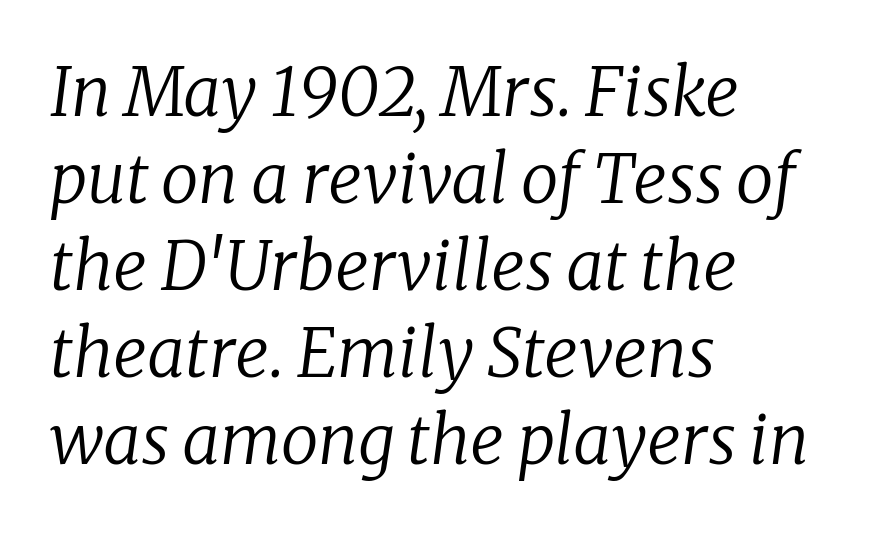
The image shows 67 px regular-weight serif type, italic (leaning right); set left-aligned, normal line spacing (1.3x), normal letter spacing, not underlined; low stroke contrast and a medium x-height.
